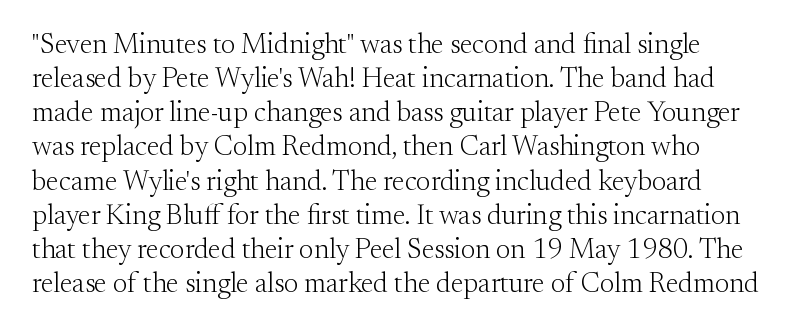
{"serif": "yes", "italic": "no", "bold": "no", "weight": "light", "width": "normal", "stroke_contrast": "medium", "x_height": "small", "monospaced": "no", "underline": "no", "line_spacing_ratio": 1.22, "letter_spacing": "normal", "letter_spacing_em": 0.0, "glyph_px": 28}
